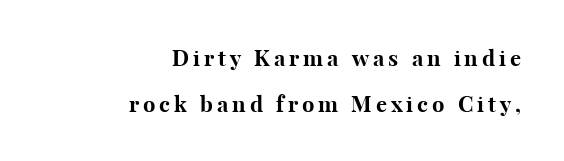
Beneath every word, the page is bare. Set as a true bold cut, around the 700 mark. Vertical strokes here are truly vertical. The line-height multiplier appears high, well above default.
